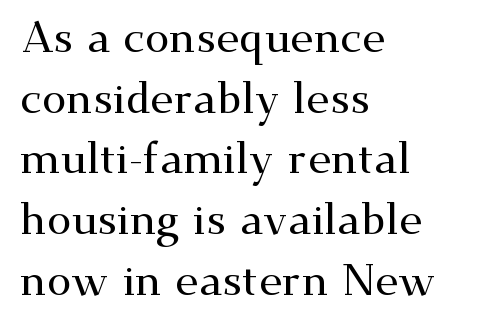
Q: Is the text italic (slanted)? A: No, it is upright.
Q: Is the typeface a serif or a sans-serif typeface? A: Serif.
Q: Is the text underlined? A: No.
Q: How is the paragraph aligned? A: Left-aligned.
Q: Is the spacing between letters normal or unusually wide? A: Normal.
Q: Is the spacing between lines tight, normal or loose? A: Normal.
Q: Width (condensed, normal, or wide)? A: Wide.
Q: Stroke contrast? A: Medium.
Q: x-height? A: Small.
Q: Monospaced? A: No.
